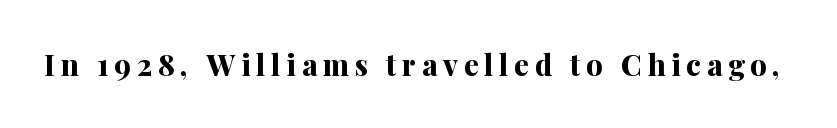
{"serif": "yes", "italic": "no", "bold": "yes", "weight": "bold", "width": "normal", "stroke_contrast": "medium", "x_height": "medium", "monospaced": "no", "underline": "no", "letter_spacing": "wide", "letter_spacing_em": 0.2, "glyph_px": 29}
